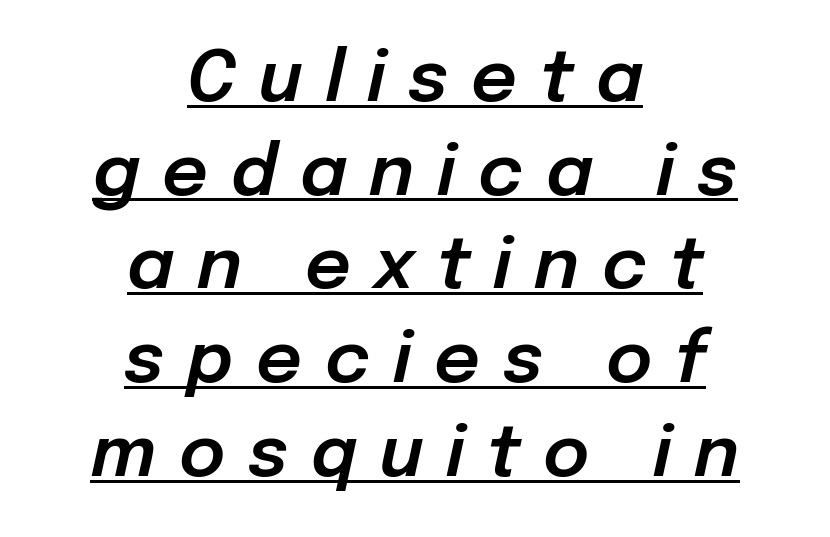
The image shows 71 px text type, italic (leaning right); set centered, normal line spacing (1.32x), unusually wide letter spacing (+0.32 em), underlined; low stroke contrast and a medium x-height.
